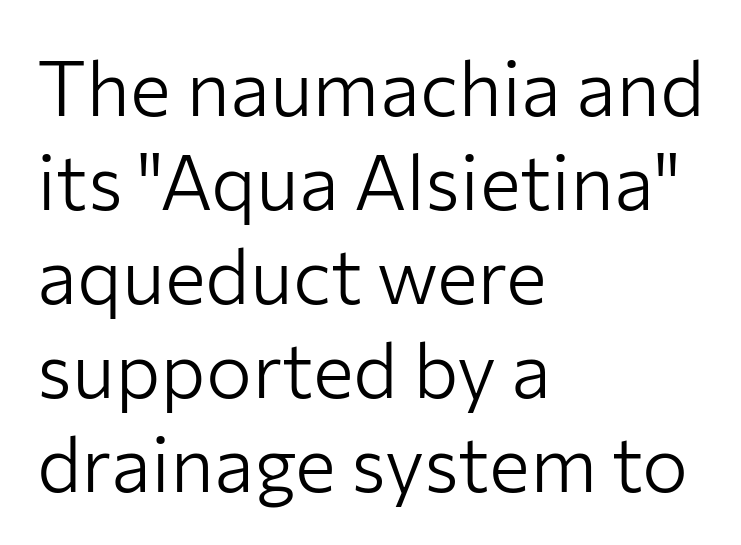
The image shows 77 px light sans-serif type, upright; set left-aligned, line spacing 1.22x, normal letter spacing, not underlined; low stroke contrast and a medium x-height.
